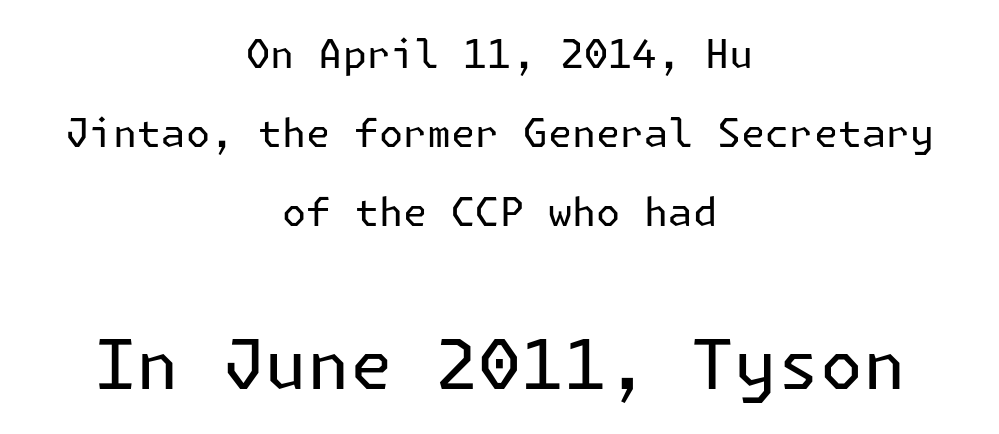
Q: Is the text bold? A: No.
Q: Is the text italic (slanted)? A: No, it is upright.
Q: Is the typeface a serif or a sans-serif typeface? A: Sans-serif.
Q: Is the text underlined? A: No.
Q: How is the paragraph aligned? A: Centered.
Q: Is the spacing between letters normal or unusually wide? A: Normal.
Q: Is the spacing between lines tight, normal or loose? A: Loose.
Q: Which block of text is set in a larger size, the first (top) or the second (bottom)? A: The second (bottom) one.
Q: Width (condensed, normal, or wide)? A: Normal.
Q: Stroke contrast? A: Low.
Q: x-height? A: Medium.
